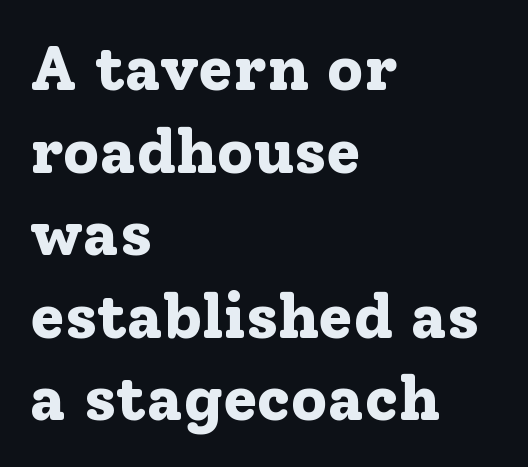
This is the regular roman posture of the typeface. The characters display serif detailing at their extremities. Note the varied advance widths — an 'i' is clearly narrower than an 'm'. Each row of text sits above clean, open space. Emphasis by weight is at full strength: bold.
